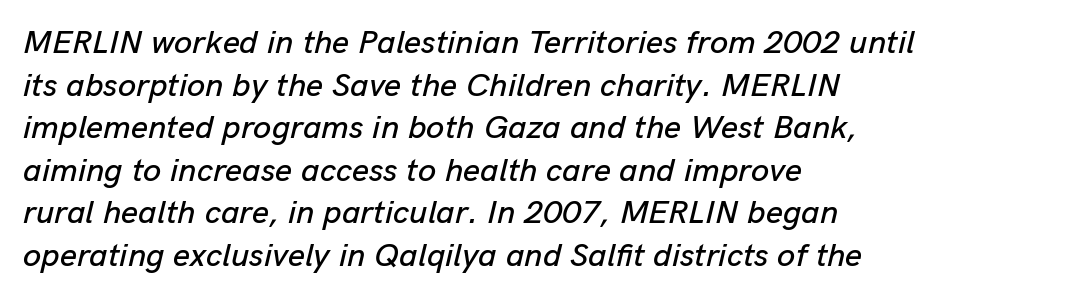
Q: Is the text italic (slanted)? A: Yes, it leans right by about 13 degrees.
Q: Is the text underlined? A: No.
Q: How is the paragraph aligned? A: Left-aligned.
Q: Is the spacing between letters normal or unusually wide? A: Normal.
Q: Is the spacing between lines tight, normal or loose? A: Normal.
Q: Width (condensed, normal, or wide)? A: Normal.
Q: Stroke contrast? A: Low.
Q: x-height? A: Medium.
Q: Monospaced? A: No.
